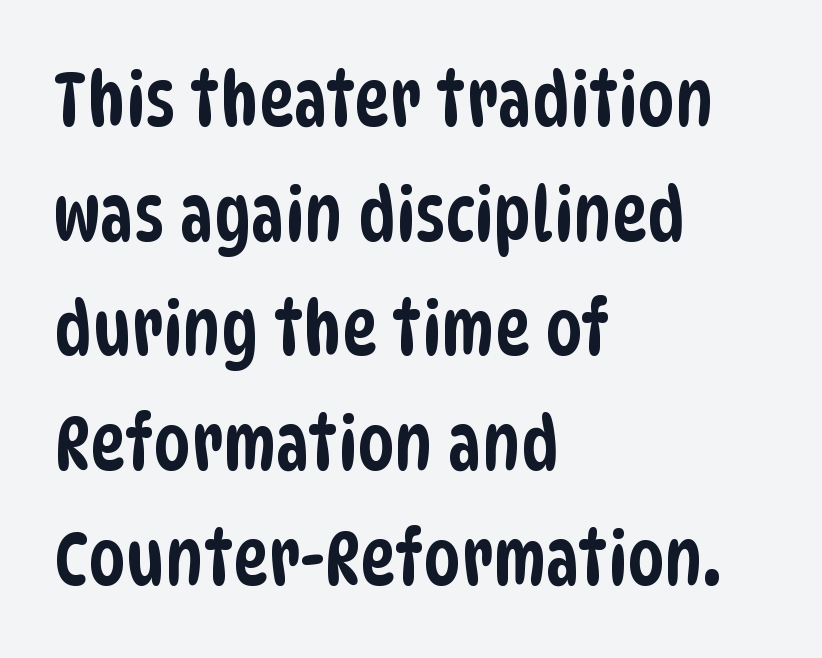
Q: Is the typeface a serif or a sans-serif typeface? A: Sans-serif.
Q: Is the text underlined? A: No.
Q: How is the paragraph aligned? A: Left-aligned.
Q: Is the spacing between letters normal or unusually wide? A: Normal.
Q: Is the spacing between lines tight, normal or loose? A: Normal.
Q: Width (condensed, normal, or wide)? A: Condensed.
Q: Stroke contrast? A: Low.
Q: x-height? A: Large.
Q: Monospaced? A: No.
